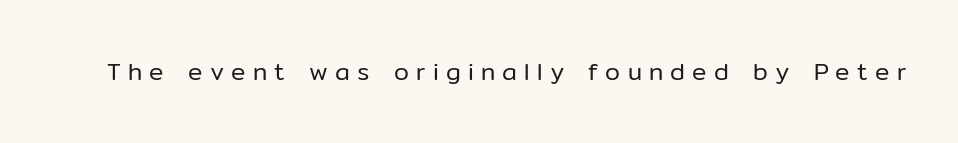
Q: Is the text bold? A: No.
Q: Is the text italic (slanted)? A: No, it is upright.
Q: Is the text underlined? A: No.
Q: Is the spacing between letters normal or unusually wide? A: Unusually wide.
